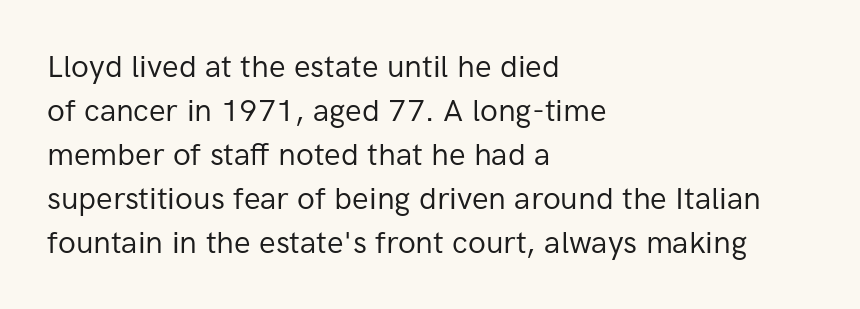
Q: Is the text bold? A: No.
Q: Is the text italic (slanted)? A: No, it is upright.
Q: Is the typeface a serif or a sans-serif typeface? A: Sans-serif.
Q: Is the text underlined? A: No.
Q: How is the paragraph aligned? A: Left-aligned.
Q: Is the spacing between letters normal or unusually wide? A: Normal.
Q: Is the spacing between lines tight, normal or loose? A: Normal.
Q: Width (condensed, normal, or wide)? A: Normal.
Q: Stroke contrast? A: Low.
Q: x-height? A: Medium.
Q: Monospaced? A: No.
